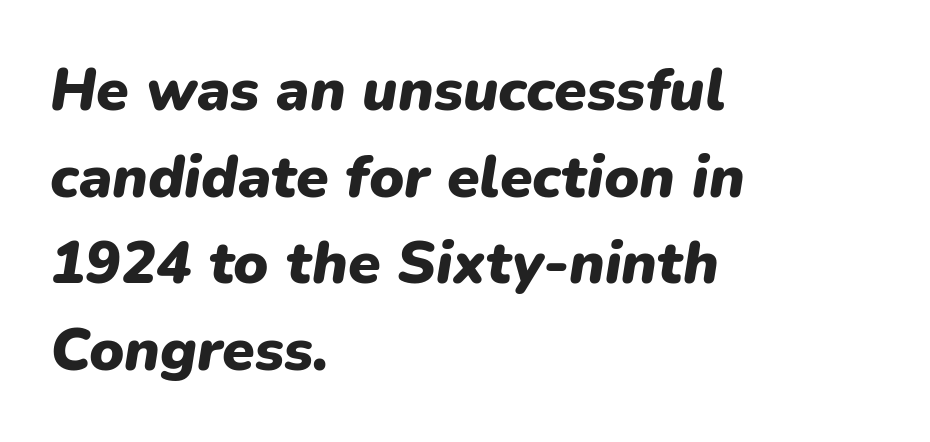
The image shows 59 px heavy type, italic (leaning right); set left-aligned, normal line spacing (1.47x), normal letter spacing, not underlined; low stroke contrast and a medium x-height.
